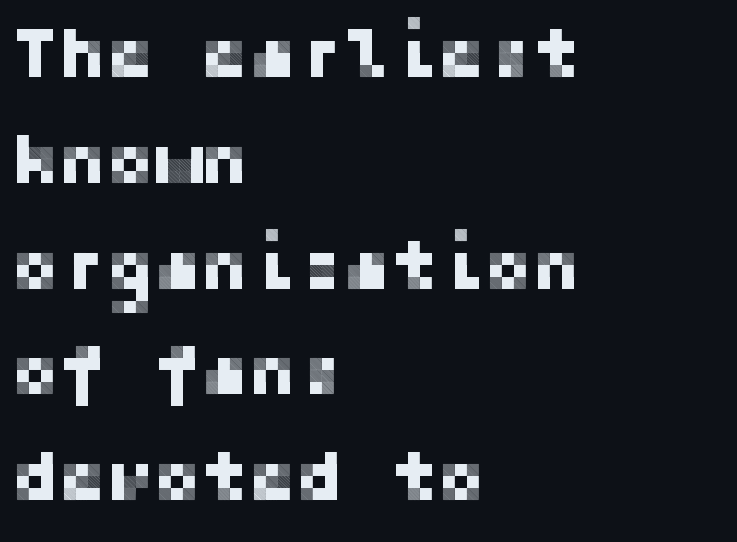
Q: Is the text italic (slanted)? A: No, it is upright.
Q: Is the typeface a serif or a sans-serif typeface? A: Sans-serif.
Q: Is the text underlined? A: No.
Q: How is the paragraph aligned? A: Left-aligned.
Q: Is the spacing between letters normal or unusually wide? A: Normal.
Q: Is the spacing between lines tight, normal or loose? A: Normal.
Q: Width (condensed, normal, or wide)? A: Normal.
Q: Stroke contrast? A: Low.
Q: x-height? A: Medium.
